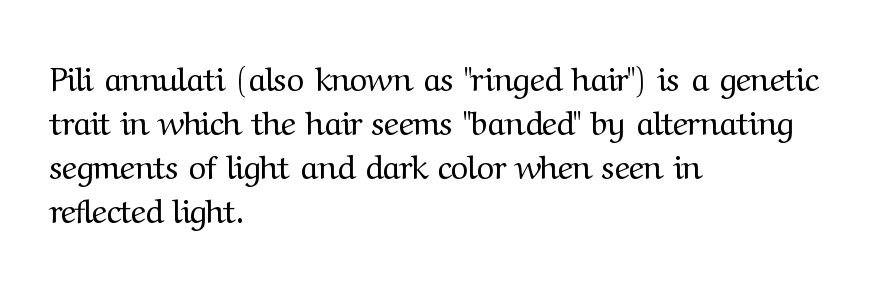
The image shows 33 px regular-weight serif type, upright; set left-aligned, normal line spacing (1.33x), normal letter spacing, not underlined; medium stroke contrast and a medium x-height.
